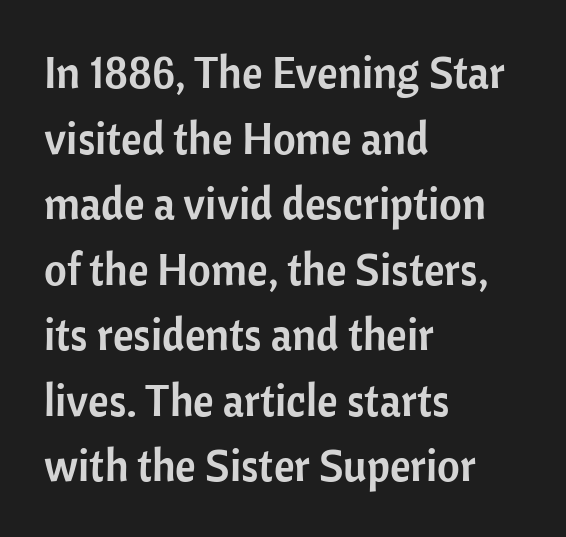
Unmarked baselines from the first word to the last. A typesetter would call this zero additional tracking. Ascenders rise straight up at ninety degrees. Character widths vary here, with narrow letters taking less room than wide ones. A typesetter would call this leading conventional body-copy spacing.
